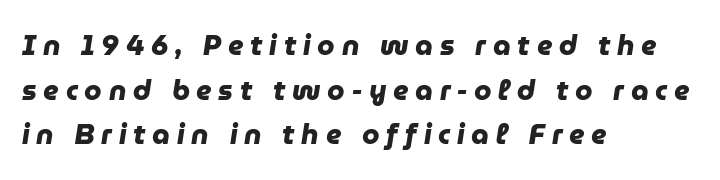
Q: Is the text bold? A: Yes.
Q: Is the typeface a serif or a sans-serif typeface? A: Sans-serif.
Q: Is the text underlined? A: No.
Q: How is the paragraph aligned? A: Left-aligned.
Q: Is the spacing between letters normal or unusually wide? A: Unusually wide.
Q: Is the spacing between lines tight, normal or loose? A: Normal.
Q: Width (condensed, normal, or wide)? A: Normal.
Q: Stroke contrast? A: Low.
Q: x-height? A: Medium.
Q: Monospaced? A: No.
